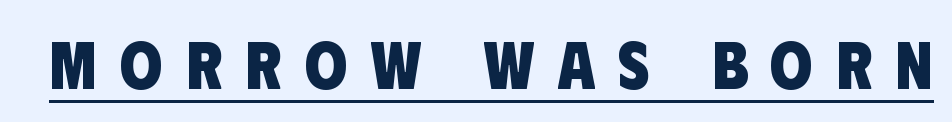
{"serif": "no", "bold": "yes", "weight": "heavy", "width": "condensed", "stroke_contrast": "low", "x_height": "large", "monospaced": "no", "underline": "yes", "letter_spacing": "wide", "letter_spacing_em": 0.34, "glyph_px": 68}
